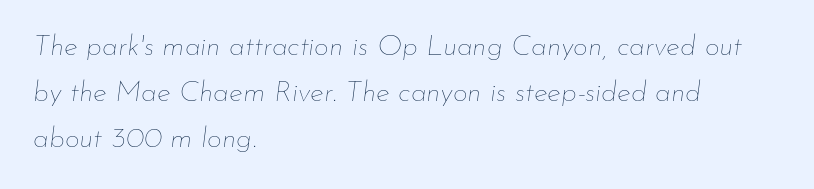
The image shows 29 px thin type, italic (leaning right); set left-aligned, normal line spacing (1.59x), normal letter spacing, not underlined; low stroke contrast and a small x-height.
